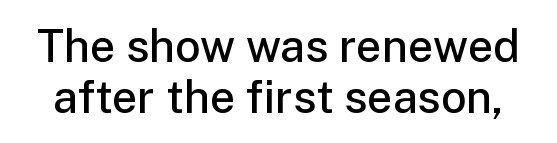
Quick note: interline space is minimal. Unmarked baselines from the first word to the last. This sample has the flowing, uneven cadence of proportional lettering. These lines were composed using upright roman letters. Type style note: lacks serifs.
